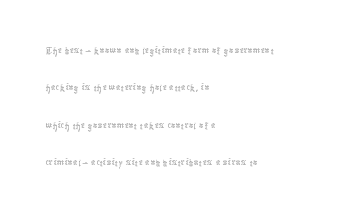
The image shows 24 px text type, upright; set left-aligned, normal line spacing (1.56x), normal letter spacing, not underlined.
